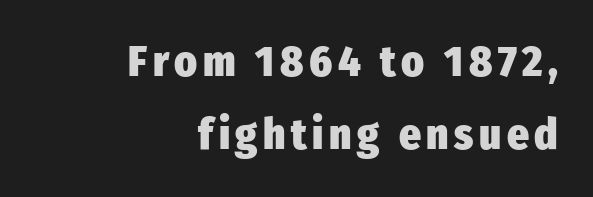
Q: Is the text bold? A: Yes.
Q: Is the text italic (slanted)? A: No, it is upright.
Q: Is the typeface a serif or a sans-serif typeface? A: Sans-serif.
Q: Is the text underlined? A: No.
Q: How is the paragraph aligned? A: Right-aligned.
Q: Is the spacing between lines tight, normal or loose? A: Normal.
Q: Width (condensed, normal, or wide)? A: Condensed.
Q: Stroke contrast? A: Low.
Q: x-height? A: Medium.
Q: Monospaced? A: No.
